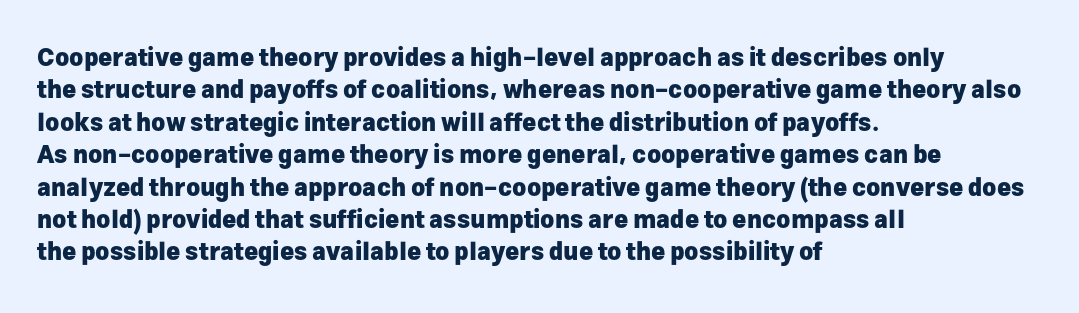
Whoever set this chose a conventional vertical rhythm. Emphasis by weight is at full strength: bold. The setting favours the left margin, as ordinary paragraphs usually do. Glance below the letters and you will spot only blank space. Rendered with straight, roman letterforms.
